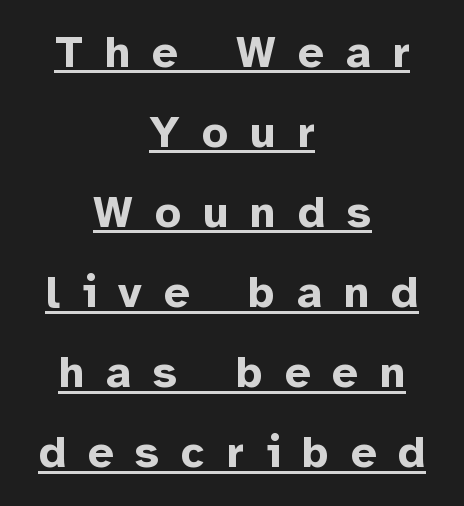
The specimen includes a rule beneath the text block's lines. Casual observation: everything's sitting right in the middle. No italicization has been applied; the sample stays upright. This sample has the flowing, uneven cadence of proportional lettering. Typographic density is high because the face is bold.
